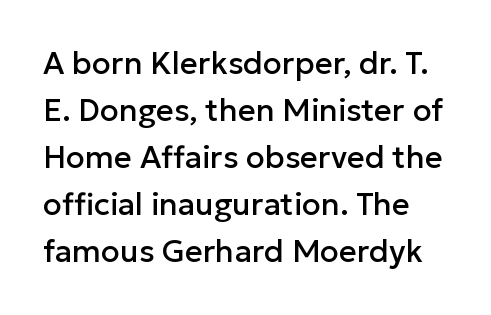
The horizontal fit of the characters is conventional and even. These lines sit exactly where default settings would place them. Letterform terminals end flat and unadorned throughout the passage. The zone under the glyphs is completely vacant. Is there any slant? The stems are plumb. A typesetter would call this proportional, since set widths differ per character.
